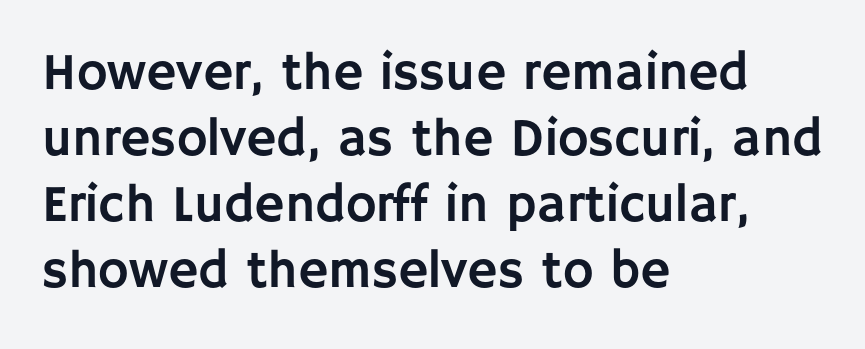
The image shows 52 px sans-serif type, upright; set left-aligned, normal line spacing (1.27x), normal letter spacing, not underlined; low stroke contrast and a large x-height.
